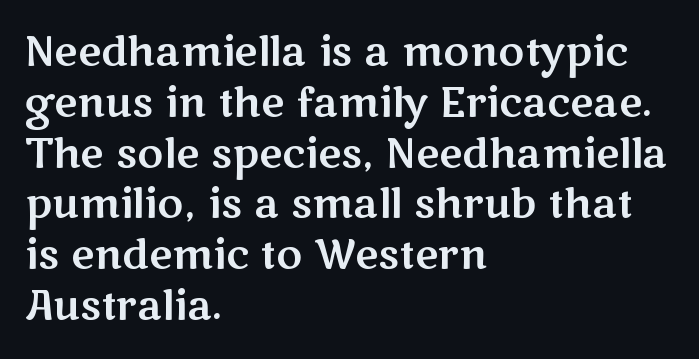
Q: Is the text italic (slanted)? A: No, it is upright.
Q: Is the typeface a serif or a sans-serif typeface? A: Sans-serif.
Q: Is the text underlined? A: No.
Q: How is the paragraph aligned? A: Left-aligned.
Q: Is the spacing between letters normal or unusually wide? A: Normal.
Q: Is the spacing between lines tight, normal or loose? A: Normal.
Q: Width (condensed, normal, or wide)? A: Wide.
Q: Stroke contrast? A: Medium.
Q: x-height? A: Medium.
Q: Monospaced? A: No.
